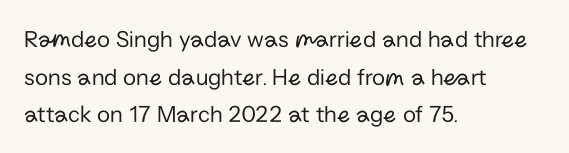
Q: Is the text bold? A: No.
Q: Is the text italic (slanted)? A: No, it is upright.
Q: Is the text underlined? A: No.
Q: How is the paragraph aligned? A: Left-aligned.
Q: Is the spacing between letters normal or unusually wide? A: Normal.
Q: Is the spacing between lines tight, normal or loose? A: Normal.
